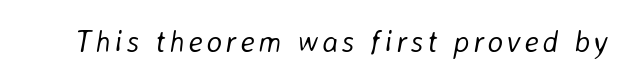
{"italic": "yes", "lean": "right", "slant_degrees": 8, "bold": "no", "weight": "light", "width": "normal", "stroke_contrast": "low", "x_height": "medium", "monospaced": "no", "underline": "no", "glyph_px": 30}
